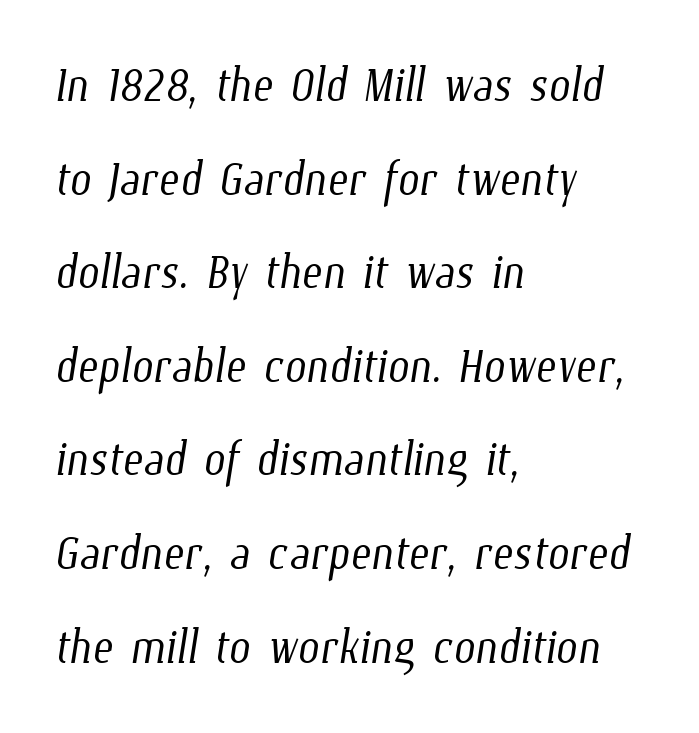
Nobody touched the tracking dial on this one. The string is rendered with underlining switched off. Counters stay open thanks to moderate or lighter strokes. Looks like regular typesetting: each glyph gets only the width it needs. Layout note: lines flush left.
